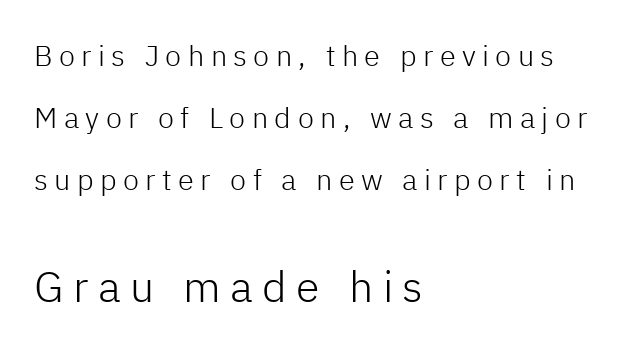
The image shows 43 px light sans-serif type, upright; set left-aligned, loose line spacing (2.14x), unusually wide letter spacing (+0.22 em), not underlined; the second (bottom) block is 1.48x larger; low stroke contrast and a medium x-height.
